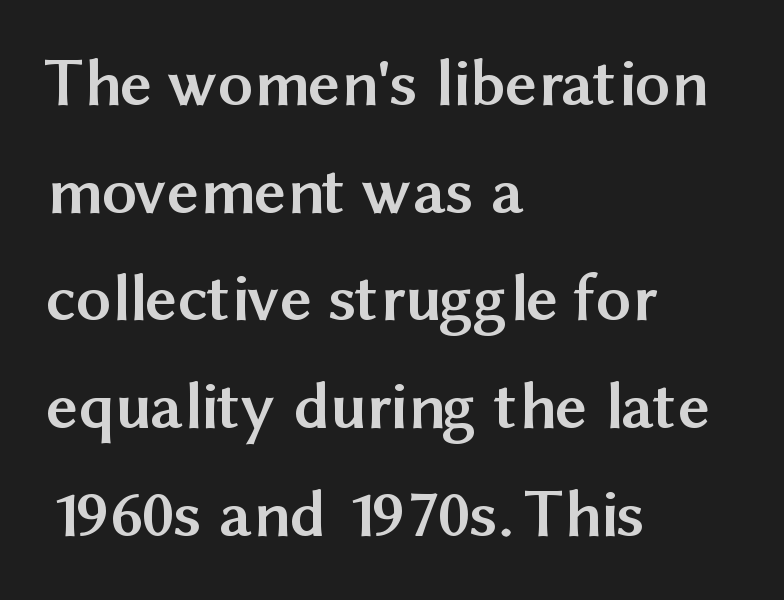
Q: Is the text bold? A: Yes.
Q: Is the text italic (slanted)? A: No, it is upright.
Q: Is the typeface a serif or a sans-serif typeface? A: Sans-serif.
Q: Is the text underlined? A: No.
Q: How is the paragraph aligned? A: Left-aligned.
Q: Is the spacing between letters normal or unusually wide? A: Normal.
Q: Is the spacing between lines tight, normal or loose? A: Normal.
Q: Width (condensed, normal, or wide)? A: Normal.
Q: Stroke contrast? A: Medium.
Q: x-height? A: Medium.
Q: Monospaced? A: No.
